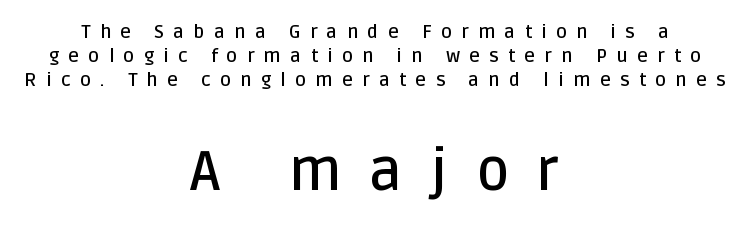
Here the designer chose a conventional face with non-uniform glyph widths. Quick note: not italic, upright. The tracking reads as deliberately expanded to a designer's eye. Its strokes are somewhat broadened, the hallmark of semibold type.
